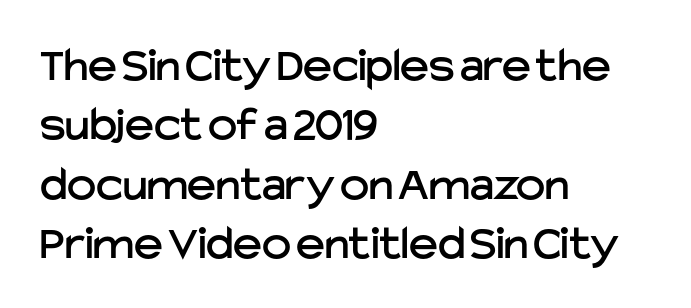
This is sans-serif lettering, the kind often seen on screens and signage. Do the characters align in a grid? No, the font is proportional. A classic flush-left, rag-right setting is used for this passage. Lines of text with bare space underneath.
